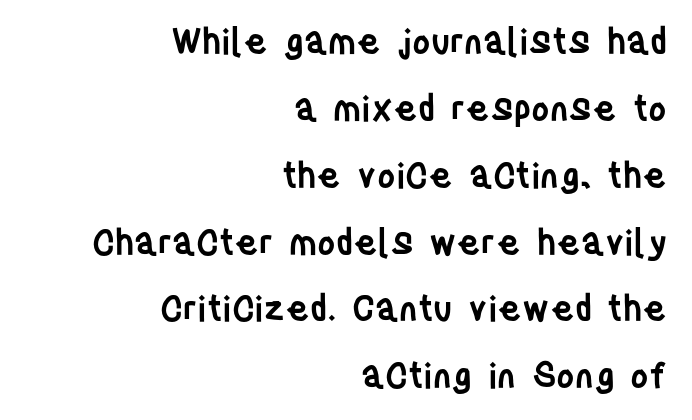
Q: Is the text bold? A: Semi-bold.
Q: Is the text italic (slanted)? A: No, it is upright.
Q: Is the typeface a serif or a sans-serif typeface? A: Sans-serif.
Q: Is the text underlined? A: No.
Q: How is the paragraph aligned? A: Right-aligned.
Q: Is the spacing between letters normal or unusually wide? A: Normal.
Q: Is the spacing between lines tight, normal or loose? A: Loose.
Q: Width (condensed, normal, or wide)? A: Condensed.
Q: Stroke contrast? A: Low.
Q: x-height? A: Large.
Q: Monospaced? A: No.
